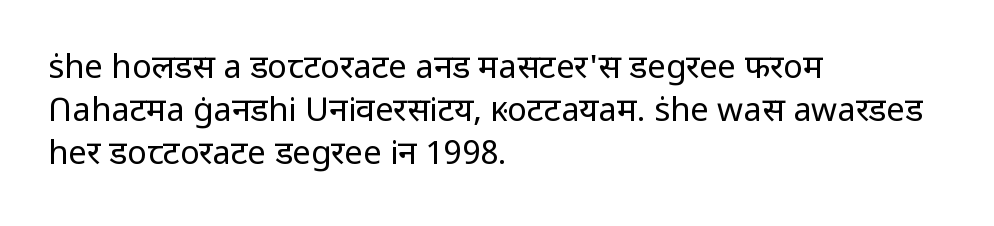
Q: Is the text bold? A: No.
Q: Is the text italic (slanted)? A: No, it is upright.
Q: Is the typeface a serif or a sans-serif typeface? A: Sans-serif.
Q: Is the text underlined? A: No.
Q: How is the paragraph aligned? A: Left-aligned.
Q: Is the spacing between letters normal or unusually wide? A: Normal.
Q: Is the spacing between lines tight, normal or loose? A: Normal.
Q: Width (condensed, normal, or wide)? A: Normal.
Q: Stroke contrast? A: Low.
Q: x-height? A: Medium.
Q: Monospaced? A: No.
